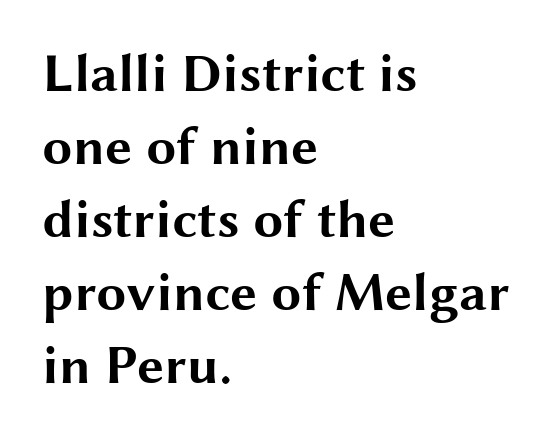
The image shows 54 px bold, wide sans-serif type, upright; set left-aligned, normal line spacing (1.35x), normal letter spacing, not underlined; medium stroke contrast and a medium x-height.
